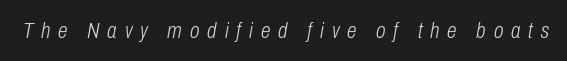
{"italic": "yes", "lean": "right", "slant_degrees": 10, "bold": "no", "underline": "no", "letter_spacing": "wide", "letter_spacing_em": 0.36, "glyph_px": 22}
